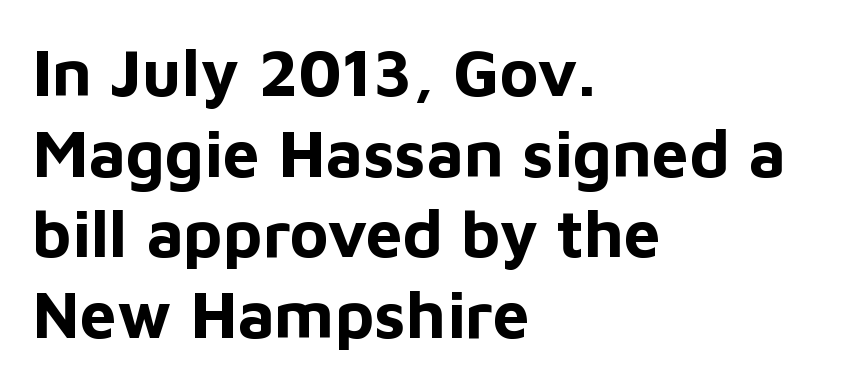
Q: Is the text bold? A: Yes.
Q: Is the text italic (slanted)? A: No, it is upright.
Q: Is the typeface a serif or a sans-serif typeface? A: Sans-serif.
Q: Is the text underlined? A: No.
Q: How is the paragraph aligned? A: Left-aligned.
Q: Is the spacing between letters normal or unusually wide? A: Normal.
Q: Width (condensed, normal, or wide)? A: Normal.
Q: Stroke contrast? A: Low.
Q: x-height? A: Medium.
Q: Monospaced? A: No.
